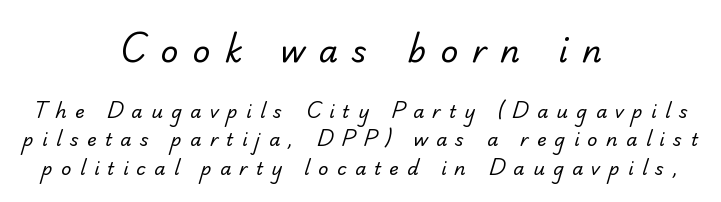
{"serif": "yes", "bold": "no", "weight": "regular", "width": "normal", "stroke_contrast": "low", "x_height": "small", "monospaced": "no", "underline": "no", "align": "center", "line_spacing": "normal", "line_spacing_ratio": 1.58, "letter_spacing": "wide", "letter_spacing_em": 0.46, "larger_block": "first", "size_ratio": 1.72, "glyph_px": 31}
